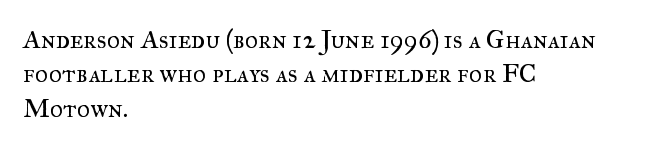
{"italic": "no", "bold": "no", "underline": "no", "align": "left", "line_spacing": "normal", "line_spacing_ratio": 1.32, "letter_spacing": "normal", "letter_spacing_em": 0.0, "glyph_px": 26}
